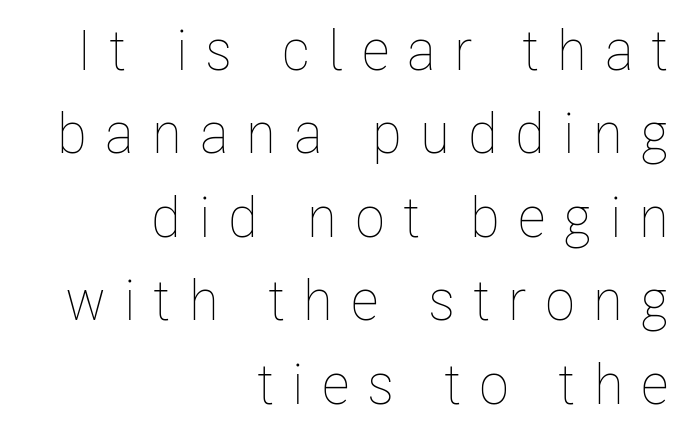
These lines are rendered in a variable-pitch font. The passage shown has open, widely tracked lettering throughout. The type sits square on the baseline with zero lean. Short and long lines alike share a common ending point at right. Rule under the text: the space is simply empty. Bold? No — there's no thickening of the strokes.
